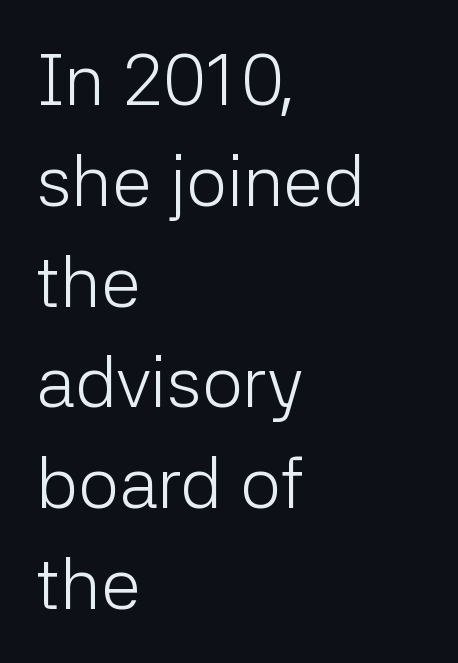
Q: Is the text bold? A: No.
Q: Is the text italic (slanted)? A: No, it is upright.
Q: Is the typeface a serif or a sans-serif typeface? A: Sans-serif.
Q: Is the text underlined? A: No.
Q: How is the paragraph aligned? A: Left-aligned.
Q: Is the spacing between letters normal or unusually wide? A: Normal.
Q: Is the spacing between lines tight, normal or loose? A: Normal.
Q: Width (condensed, normal, or wide)? A: Normal.
Q: Stroke contrast? A: Low.
Q: x-height? A: Medium.
Q: Monospaced? A: No.
